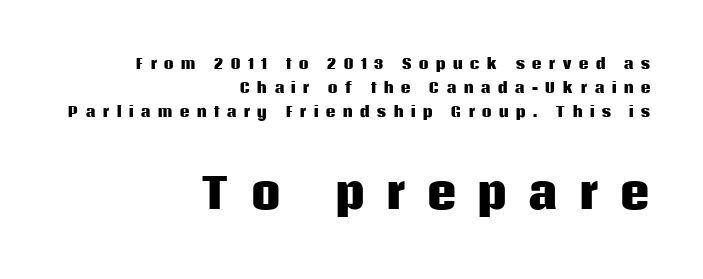
Type style note: lacks serifs. Unlike italic type, these characters show no tilt at all. Line endings align vertically; line beginnings do not. In terms of letterspacing, this is a distinctly airy, spread setting. Think of a printed novel: that variable character pitch is what you see here.
